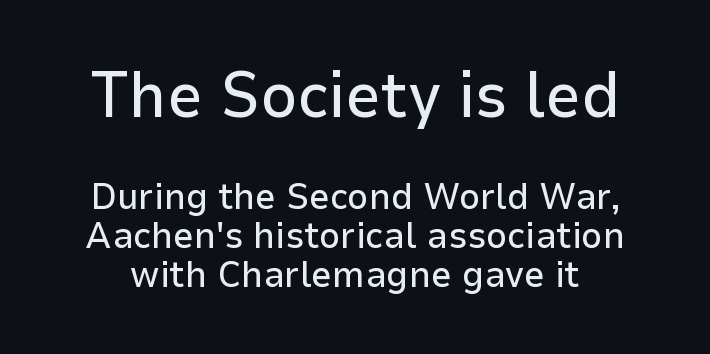
Q: Is the text italic (slanted)? A: No, it is upright.
Q: Is the typeface a serif or a sans-serif typeface? A: Sans-serif.
Q: Is the text underlined? A: No.
Q: Is the spacing between letters normal or unusually wide? A: Normal.
Q: Is the spacing between lines tight, normal or loose? A: Tight.
Q: Which block of text is set in a larger size, the first (top) or the second (bottom)? A: The first (top) one.
Q: Width (condensed, normal, or wide)? A: Normal.
Q: Stroke contrast? A: Low.
Q: x-height? A: Medium.
Q: Monospaced? A: No.
